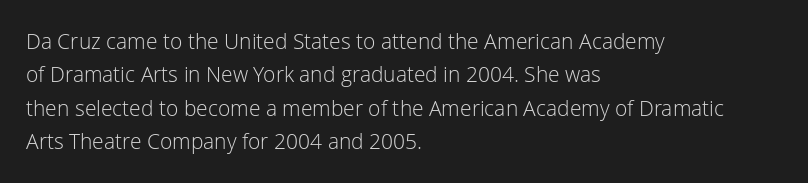
How would I describe the line gaps? Plain and ordinary. Weight: in the light-to-regular range. The type is set solid horizontally, with unmodified tracking. The lines are quadded left.
